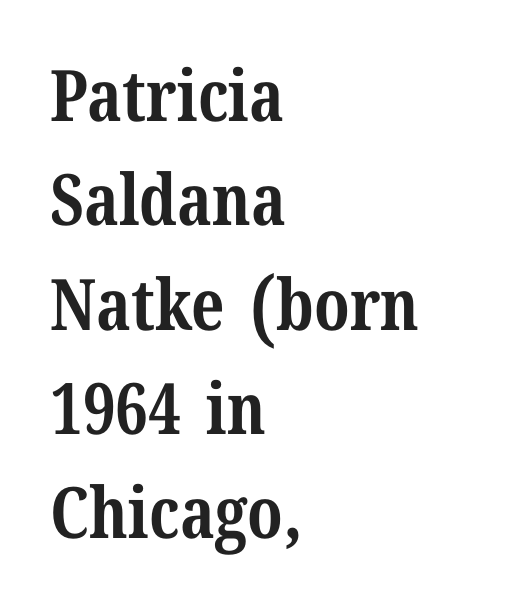
{"serif": "yes", "italic": "no", "bold": "yes", "weight": "bold", "width": "normal", "stroke_contrast": "medium", "x_height": "medium", "monospaced": "no", "underline": "no", "align": "left", "line_spacing": "normal", "line_spacing_ratio": 1.47, "letter_spacing": "normal", "letter_spacing_em": 0.0, "glyph_px": 71}
